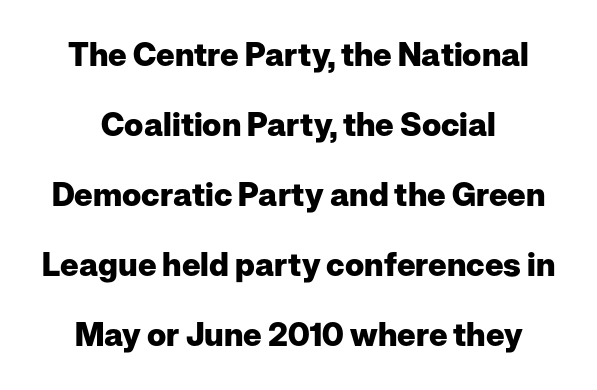
The image shows 32 px heavy sans-serif type, upright; set loose line spacing (2.19x), normal letter spacing, not underlined; low stroke contrast and a medium x-height.
